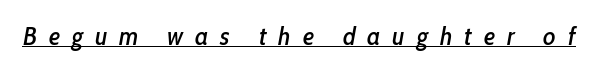
{"italic": "yes", "lean": "right", "slant_degrees": 10, "underline": "yes", "letter_spacing": "wide", "letter_spacing_em": 0.46, "glyph_px": 26}
